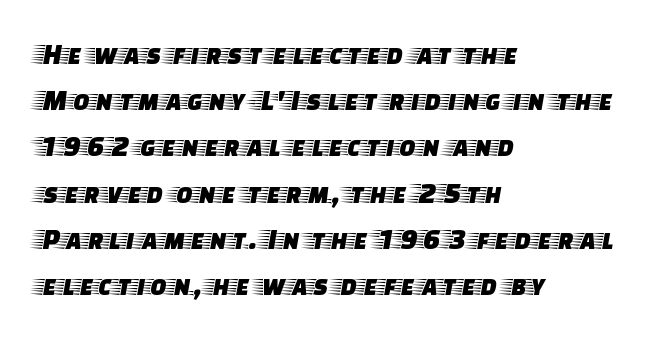
The letters advance in unequal steps, a hallmark of proportional type. These lines sit exactly where default settings would place them. Examine the stroke ends and you'll spot serifs. Horizontal alignment here is leftward, the default for most running prose. A clean baseline with only descenders dipping below it.
